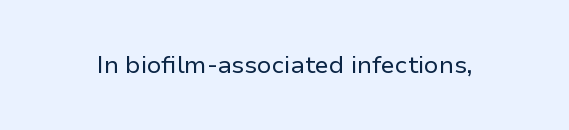
{"italic": "no", "bold": "no", "underline": "no", "letter_spacing": "normal", "letter_spacing_em": 0.0, "glyph_px": 24}
